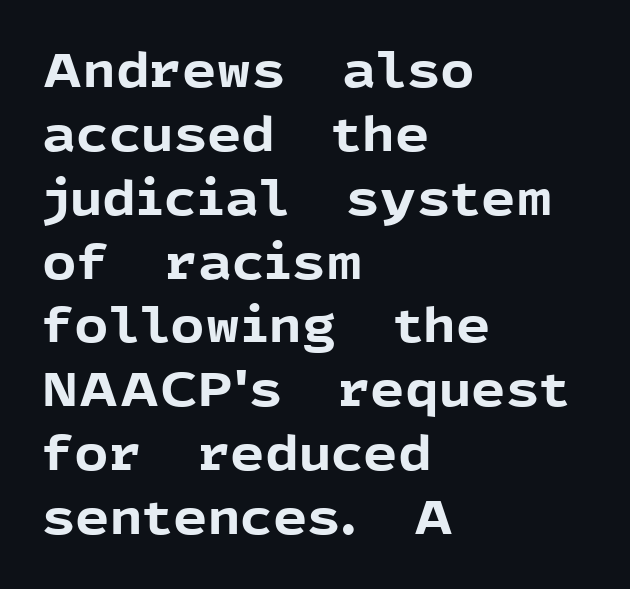
The space beneath each line is pristine and unruled. Vertically, the passage feels balanced, rows spaced as you'd expect. Emphasis by weight is at full strength: bold. Think of a printed novel: that variable character pitch is what you see here. A classic flush-left, rag-right setting is used for this passage. The lettering stays uniformly vertical, giving the passage a roman look.
